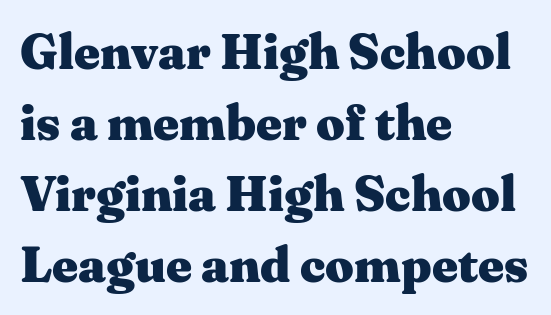
Q: Is the text bold? A: Yes.
Q: Is the text italic (slanted)? A: No, it is upright.
Q: Is the typeface a serif or a sans-serif typeface? A: Serif.
Q: Is the text underlined? A: No.
Q: How is the paragraph aligned? A: Left-aligned.
Q: Is the spacing between letters normal or unusually wide? A: Normal.
Q: Is the spacing between lines tight, normal or loose? A: Normal.
Q: Width (condensed, normal, or wide)? A: Wide.
Q: Stroke contrast? A: Medium.
Q: x-height? A: Medium.
Q: Monospaced? A: No.
